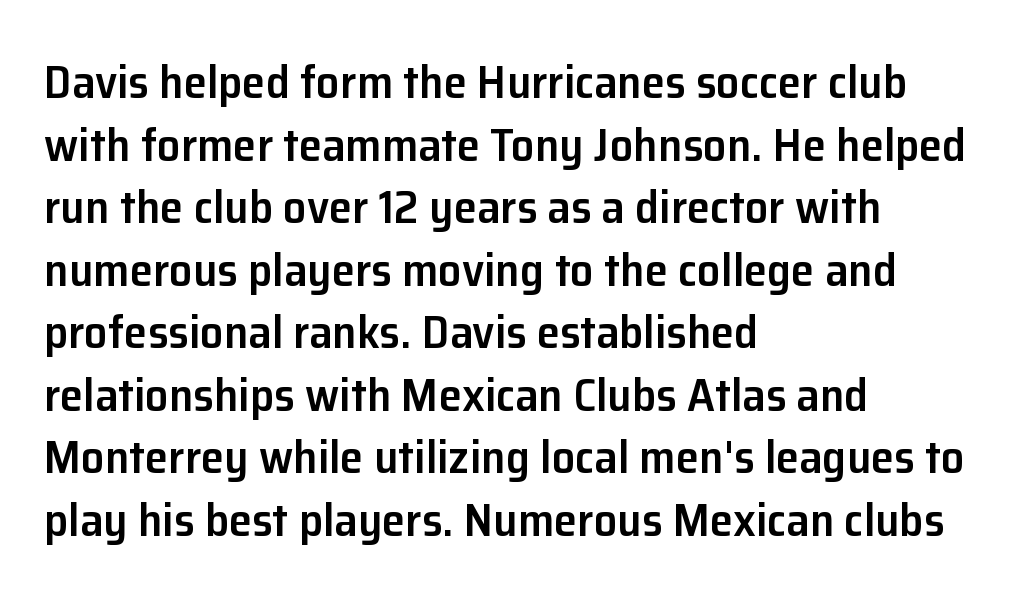
The image shows 47 px semibold sans-serif type, upright; set left-aligned, normal line spacing (1.33x), normal letter spacing, not underlined; low stroke contrast and a medium x-height.
